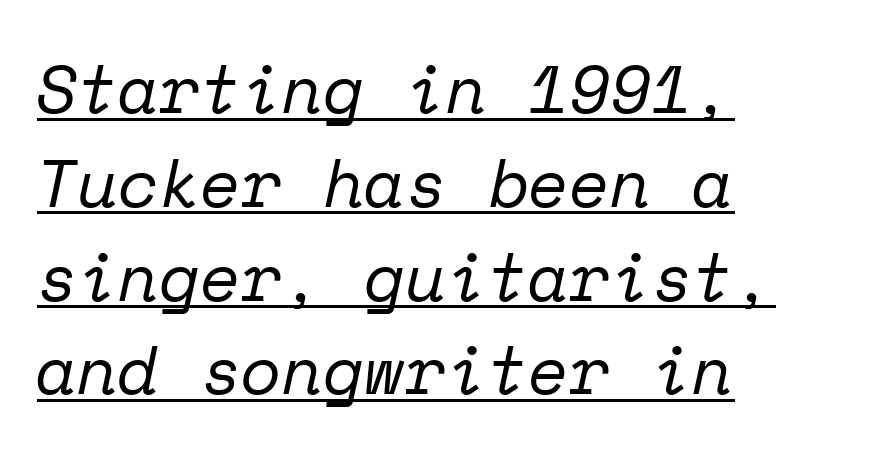
The image shows 67 px regular-weight serif type, italic (leaning right), monospaced; set left-aligned, normal line spacing (1.4x), normal letter spacing, underlined; low stroke contrast and a medium x-height.
